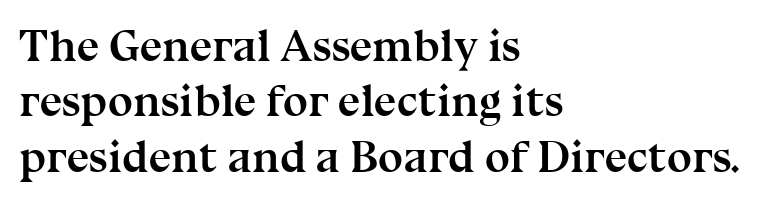
Clear beneath every line of the passage. The typography opts for an upright posture over an oblique one. Every row of glyphs begins at an identical x-position on the left. The face used here is proportionally spaced, like ordinary book or web type.
